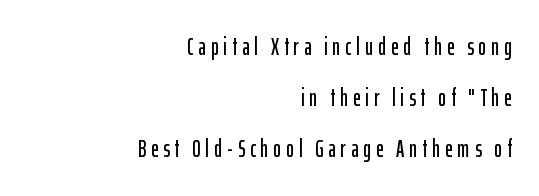
The image shows 24 px text type, upright; set right-aligned, loose line spacing (2.13x), unusually wide letter spacing (+0.2 em), not underlined.
